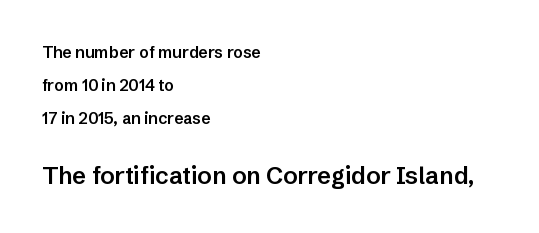
{"italic": "no", "bold": "semi", "underline": "no", "align": "left", "line_spacing": "loose", "line_spacing_ratio": 2.05, "letter_spacing": "normal", "letter_spacing_em": 0.0, "larger_block": "second", "size_ratio": 1.5, "glyph_px": 24}
